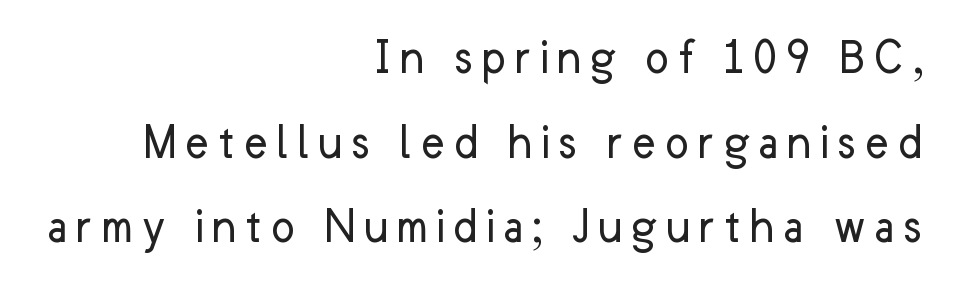
The rendering uses natural spacing where letterforms have individual widths. Nobody drew a line under any word here. Are there feet on the stems? There aren't — it's a sans. On a weight scale, this lands at 450 or below. The lettering holds an erect, upright posture throughout. The setting favours the right margin, as signatures and pull-quotes sometimes do.
